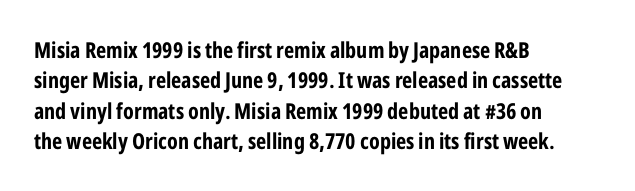
Q: Is the text bold? A: Yes.
Q: Is the text italic (slanted)? A: No, it is upright.
Q: Is the text underlined? A: No.
Q: How is the paragraph aligned? A: Left-aligned.
Q: Is the spacing between letters normal or unusually wide? A: Normal.
Q: Is the spacing between lines tight, normal or loose? A: Normal.
